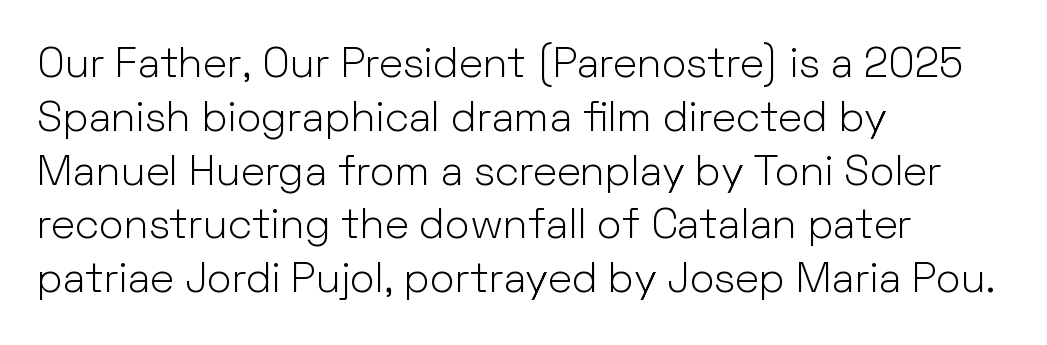
The image shows 42 px light sans-serif type, upright; set left-aligned, normal line spacing (1.28x), normal letter spacing, not underlined; low stroke contrast and a medium x-height.
